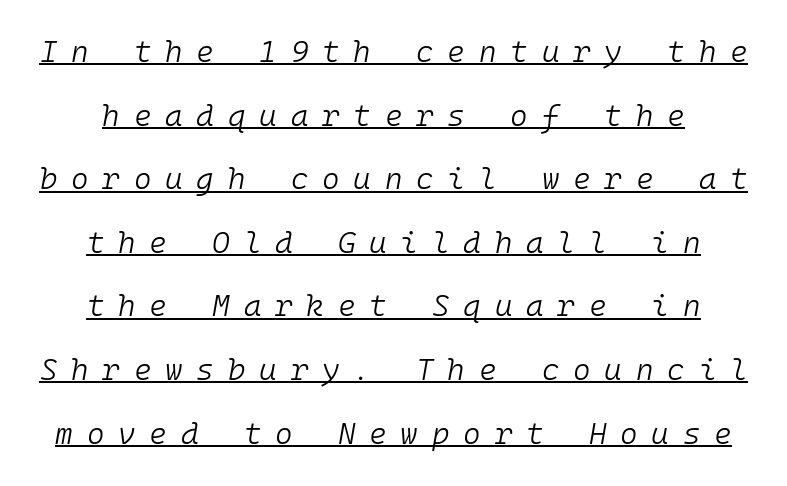
Q: Is the text bold? A: No.
Q: Is the text italic (slanted)? A: Yes, it leans right by about 10 degrees.
Q: Is the text underlined? A: Yes.
Q: Is the spacing between letters normal or unusually wide? A: Unusually wide.
Q: Is the spacing between lines tight, normal or loose? A: Loose.
Q: Width (condensed, normal, or wide)? A: Normal.
Q: Stroke contrast? A: Low.
Q: x-height? A: Medium.
Q: Monospaced? A: Yes.
